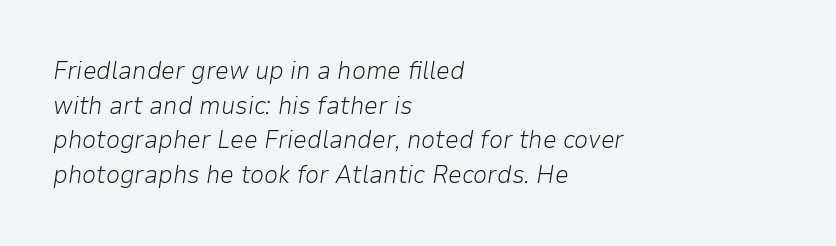
{"italic": "yes", "lean": "right", "slant_degrees": 9, "bold": "no", "underline": "no", "align": "left", "line_spacing": "normal", "line_spacing_ratio": 1.39, "letter_spacing": "normal", "letter_spacing_em": 0.0, "glyph_px": 25}
